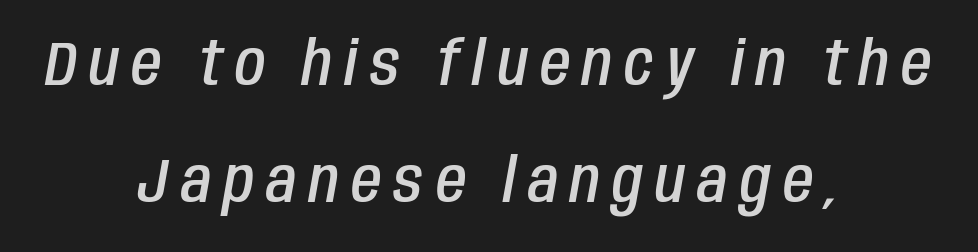
{"italic": "yes", "lean": "right", "slant_degrees": 10, "bold": "semi", "weight": "semibold", "width": "condensed", "stroke_contrast": "low", "x_height": "large", "monospaced": "no", "underline": "no", "align": "center", "line_spacing_ratio": 1.88, "letter_spacing": "wide", "letter_spacing_em": 0.2, "glyph_px": 62}
